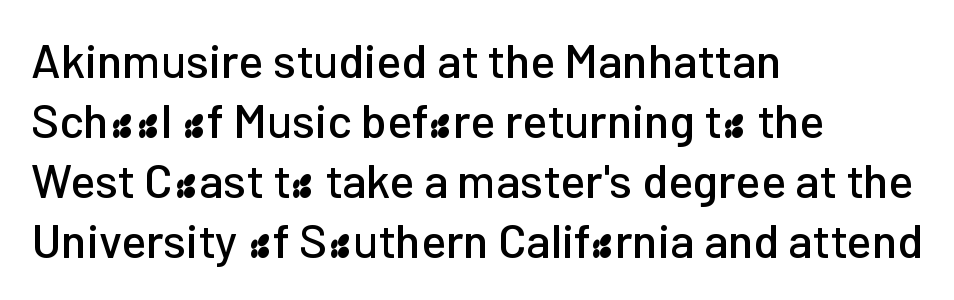
Posture: vertical. These lines are rendered in a variable-pitch font. Type style note: lacks serifs. The passage shown has conventional tracking throughout. Bare-footed words on every line.
